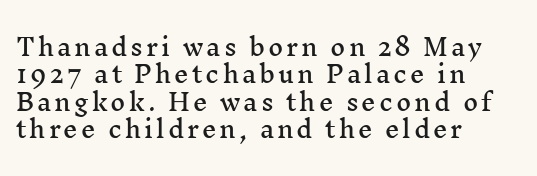
{"italic": "no", "underline": "no", "align": "left", "line_spacing_ratio": 1.19, "glyph_px": 23}
